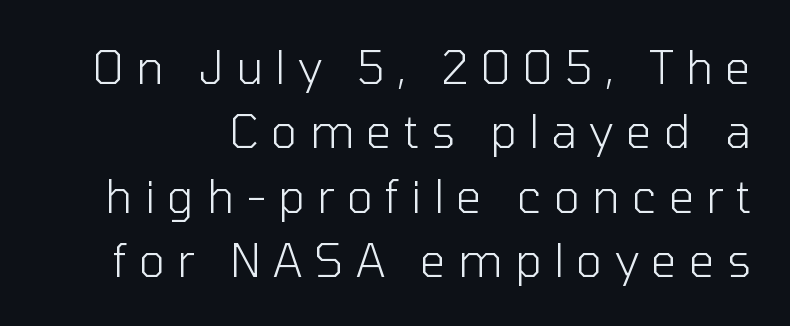
Q: Is the text bold? A: No.
Q: Is the text italic (slanted)? A: No, it is upright.
Q: Is the typeface a serif or a sans-serif typeface? A: Sans-serif.
Q: Is the text underlined? A: No.
Q: Is the spacing between letters normal or unusually wide? A: Unusually wide.
Q: Is the spacing between lines tight, normal or loose? A: Normal.
Q: Width (condensed, normal, or wide)? A: Normal.
Q: Stroke contrast? A: Low.
Q: x-height? A: Medium.
Q: Monospaced? A: No.
